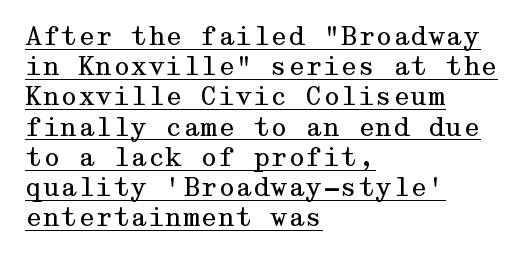
Vertical strokes here are truly vertical. Every word sits above its own underline. Vertical stems look standard width or narrower in stroke. The typesetter chose a ragged-right arrangement here. Spacing between characters is what you'd get straight out of the box.
